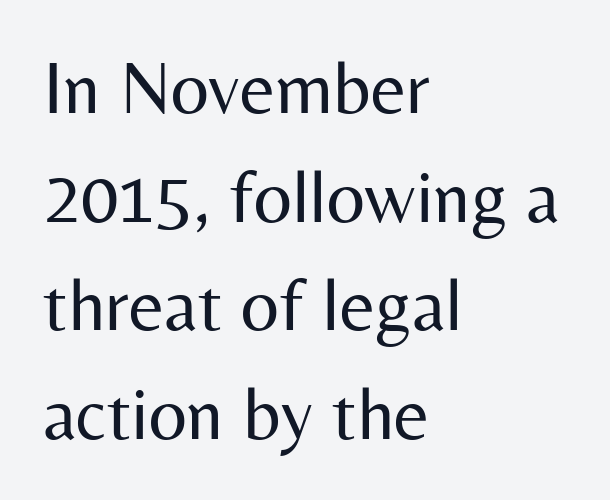
Q: Is the text bold? A: No.
Q: Is the text italic (slanted)? A: No, it is upright.
Q: Is the typeface a serif or a sans-serif typeface? A: Sans-serif.
Q: Is the text underlined? A: No.
Q: How is the paragraph aligned? A: Left-aligned.
Q: Is the spacing between letters normal or unusually wide? A: Normal.
Q: Is the spacing between lines tight, normal or loose? A: Normal.
Q: Width (condensed, normal, or wide)? A: Normal.
Q: Stroke contrast? A: Medium.
Q: x-height? A: Medium.
Q: Monospaced? A: No.
